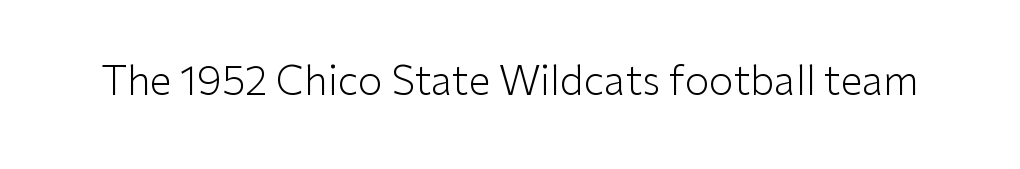
{"serif": "no", "italic": "no", "bold": "no", "weight": "light", "width": "normal", "stroke_contrast": "low", "x_height": "medium", "monospaced": "no", "underline": "no", "letter_spacing": "normal", "letter_spacing_em": 0.0, "glyph_px": 40}
